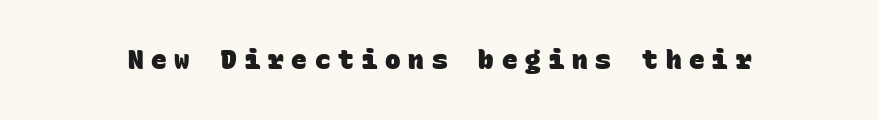
The image shows 26 px bold type; set unusually wide letter spacing (+0.3 em), not underlined.
